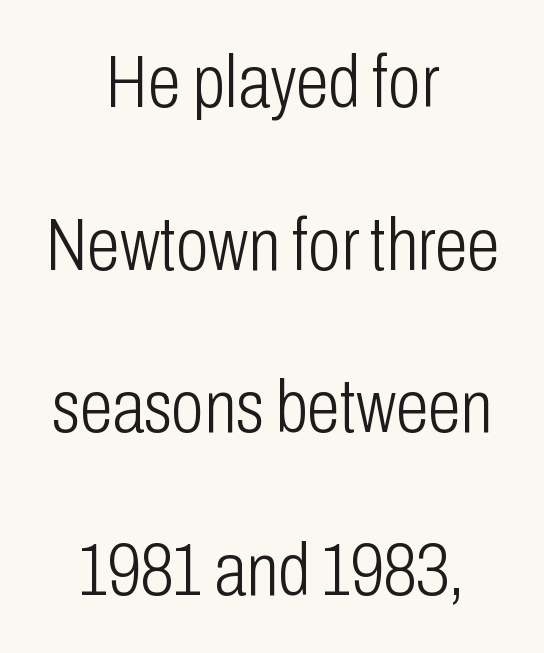
Q: Is the text bold? A: No.
Q: Is the text italic (slanted)? A: No, it is upright.
Q: Is the typeface a serif or a sans-serif typeface? A: Sans-serif.
Q: Is the text underlined? A: No.
Q: How is the paragraph aligned? A: Centered.
Q: Is the spacing between letters normal or unusually wide? A: Normal.
Q: Is the spacing between lines tight, normal or loose? A: Loose.
Q: Width (condensed, normal, or wide)? A: Condensed.
Q: Stroke contrast? A: Low.
Q: x-height? A: Medium.
Q: Monospaced? A: No.
